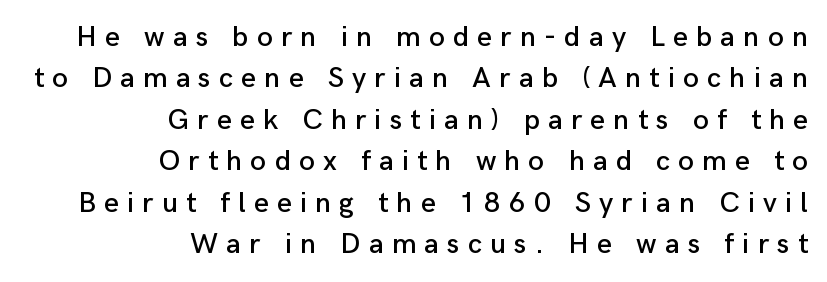
The image shows 29 px sans-serif type, upright; set right-aligned, normal line spacing (1.43x), unusually wide letter spacing (+0.28 em), not underlined; low stroke contrast and a medium x-height.
